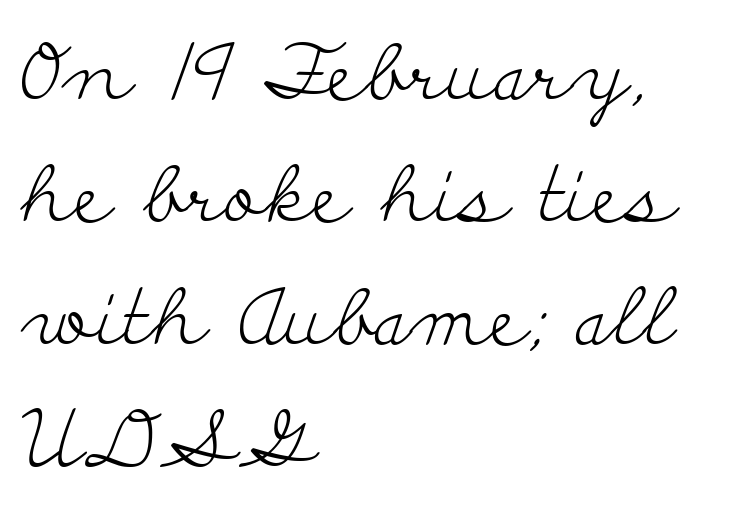
Q: Is the text bold? A: No.
Q: Is the text italic (slanted)? A: Yes.
Q: Is the typeface a serif or a sans-serif typeface? A: Serif.
Q: Is the text underlined? A: No.
Q: How is the paragraph aligned? A: Left-aligned.
Q: Is the spacing between letters normal or unusually wide? A: Normal.
Q: Is the spacing between lines tight, normal or loose? A: Normal.
Q: Width (condensed, normal, or wide)? A: Wide.
Q: Stroke contrast? A: Low.
Q: x-height? A: Small.
Q: Monospaced? A: No.
